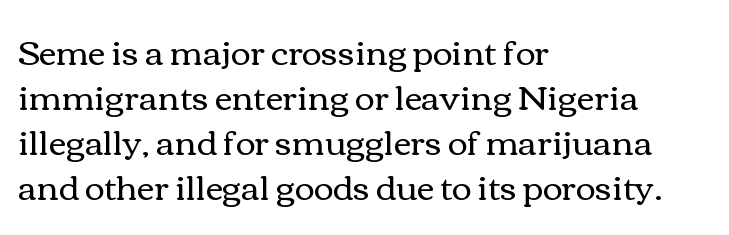
The face looks like a standard text weight, possibly lighter. Is there any slant? The stems are plumb. A typesetter would call this leading conventional body-copy spacing. The lines are quadded left. Proportional: the letters do not fall into vertical columns. In terms of letterspacing, this is plain default setting.
